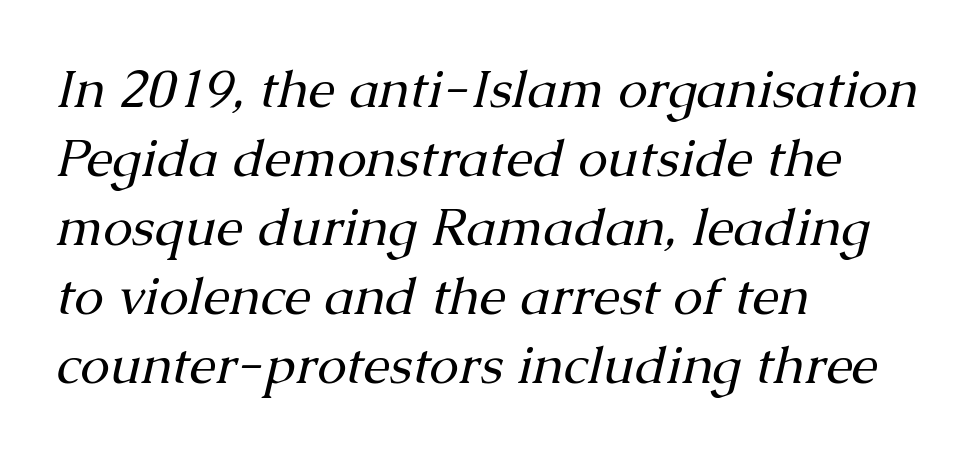
{"serif": "yes", "italic": "yes", "lean": "right", "slant_degrees": 13, "bold": "no", "weight": "regular", "width": "normal", "stroke_contrast": "medium", "x_height": "medium", "monospaced": "no", "underline": "no", "align": "left", "line_spacing": "normal", "line_spacing_ratio": 1.3, "letter_spacing": "normal", "letter_spacing_em": 0.0, "glyph_px": 53}
